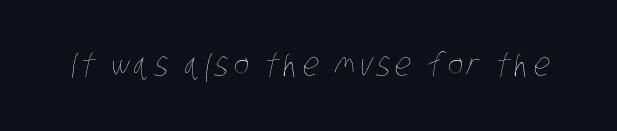
This sample has the flowing, uneven cadence of proportional lettering. These glyphs show unthickened strokes, regular width or finer. The strip under each line holds only bare page.
